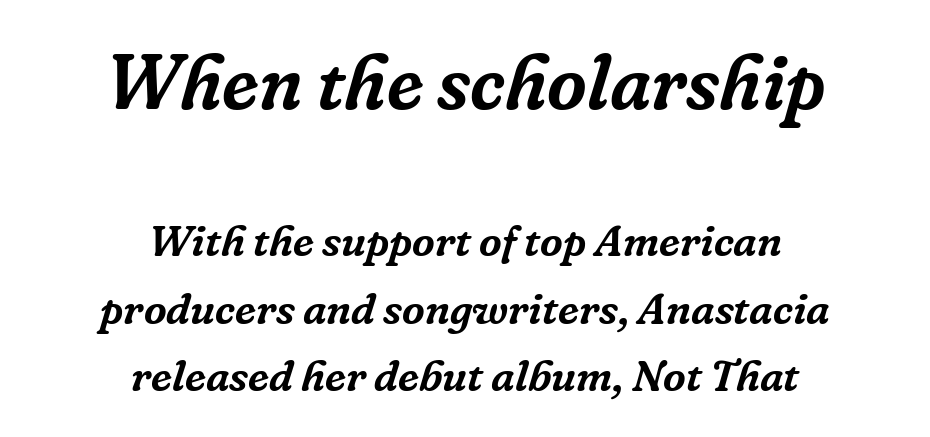
{"serif": "yes", "italic": "yes", "lean": "right", "slant_degrees": 16, "width": "normal", "stroke_contrast": "low", "x_height": "medium", "monospaced": "no", "underline": "no", "align": "center", "line_spacing": "normal", "line_spacing_ratio": 1.53, "letter_spacing": "normal", "letter_spacing_em": 0.0, "larger_block": "first", "size_ratio": 1.75, "glyph_px": 77}
